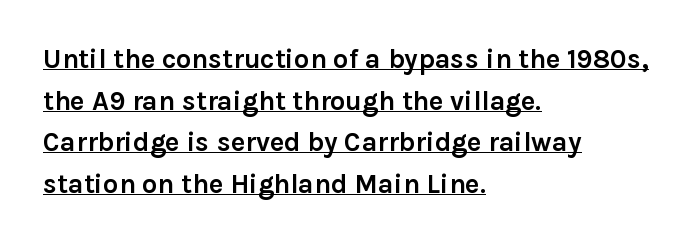
Q: Is the text bold? A: Yes.
Q: Is the text italic (slanted)? A: No, it is upright.
Q: Is the text underlined? A: Yes.
Q: How is the paragraph aligned? A: Left-aligned.
Q: Is the spacing between letters normal or unusually wide? A: Normal.
Q: Is the spacing between lines tight, normal or loose? A: Normal.
